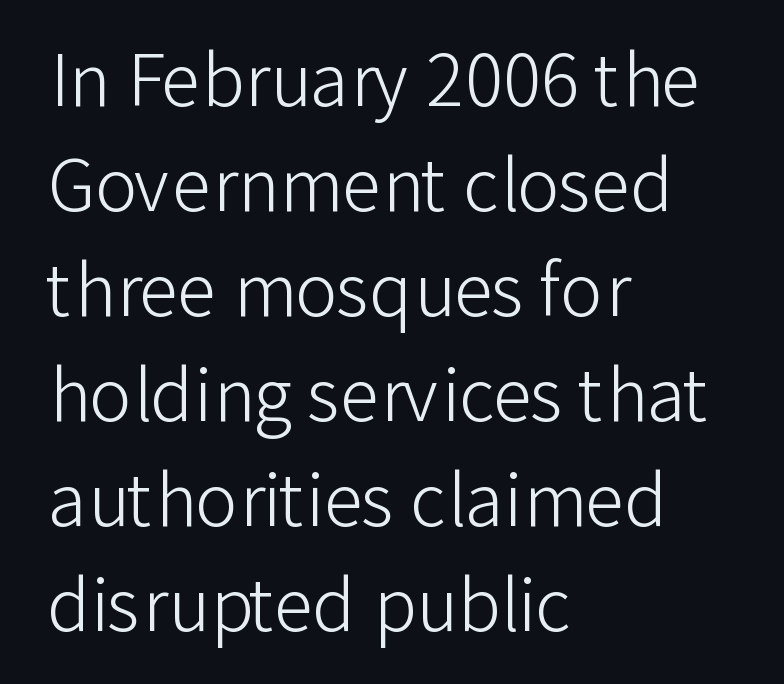
The image shows 71 px light sans-serif type, upright; set left-aligned, normal line spacing (1.48x), normal letter spacing, not underlined; low stroke contrast and a medium x-height.
